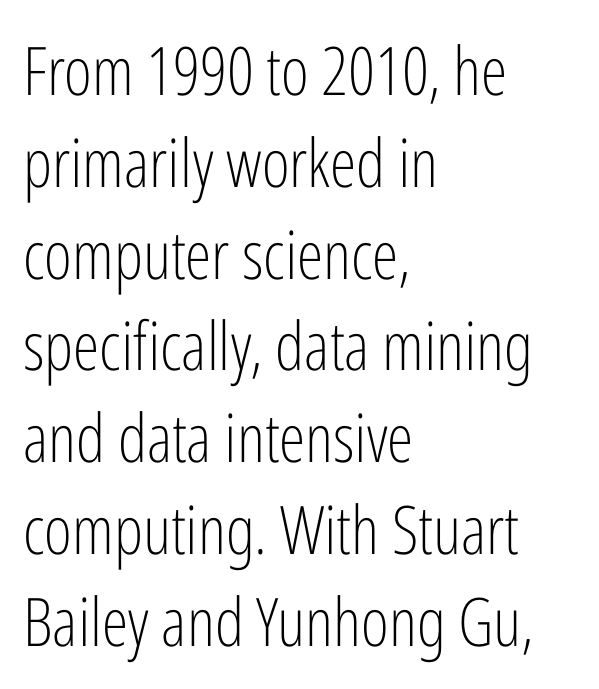
{"serif": "no", "italic": "no", "bold": "no", "weight": "light", "width": "condensed", "stroke_contrast": "low", "x_height": "medium", "monospaced": "no", "underline": "no", "align": "left", "line_spacing": "normal", "line_spacing_ratio": 1.37, "letter_spacing": "normal", "letter_spacing_em": 0.0, "glyph_px": 67}
